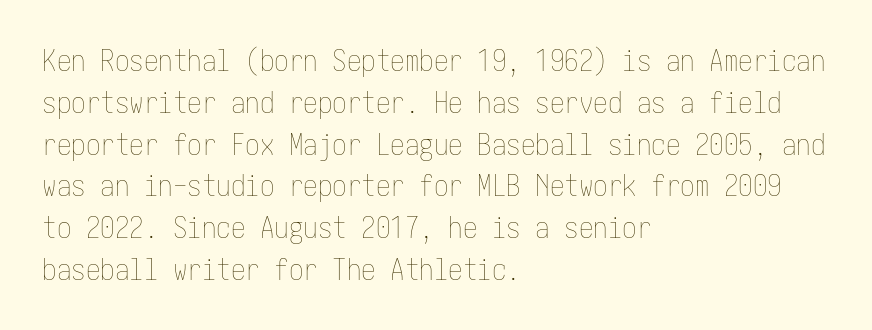
Q: Is the text bold? A: No.
Q: Is the text italic (slanted)? A: No, it is upright.
Q: Is the text underlined? A: No.
Q: How is the paragraph aligned? A: Left-aligned.
Q: Is the spacing between letters normal or unusually wide? A: Normal.
Q: Is the spacing between lines tight, normal or loose? A: Normal.
Q: Width (condensed, normal, or wide)? A: Condensed.
Q: Stroke contrast? A: Low.
Q: x-height? A: Medium.
